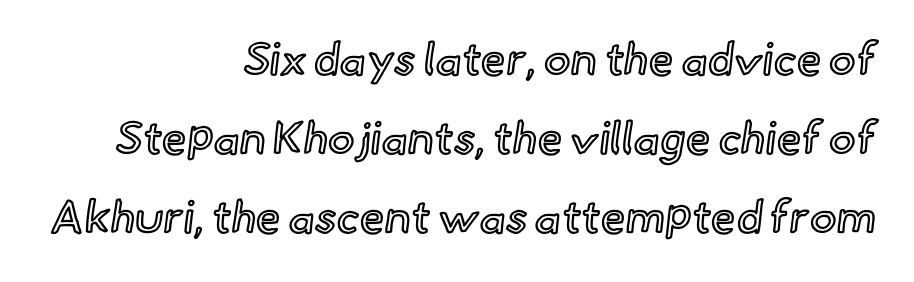
{"width": "normal", "x_height": "small", "monospaced": "no", "underline": "no", "align": "right", "line_spacing_ratio": 1.76, "letter_spacing": "normal", "letter_spacing_em": 0.0, "glyph_px": 45}
